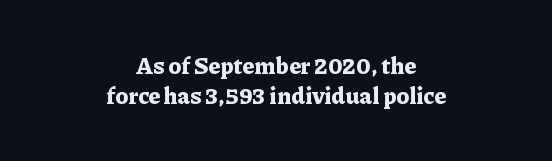
The image shows 23 px bold type, upright; set centered, normal line spacing (1.32x), normal letter spacing, not underlined.
